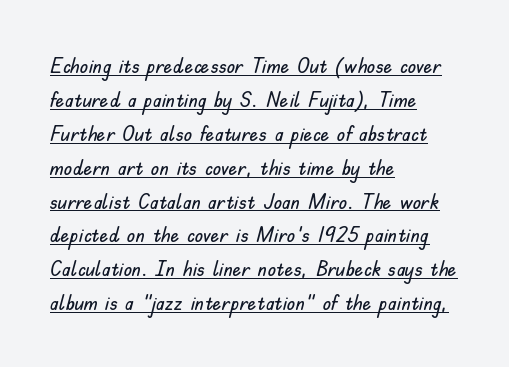
Every row of glyphs begins at an identical x-position on the left. Honestly, the row spacing looks completely unremarkable. A rule runs beneath these lines of type.
